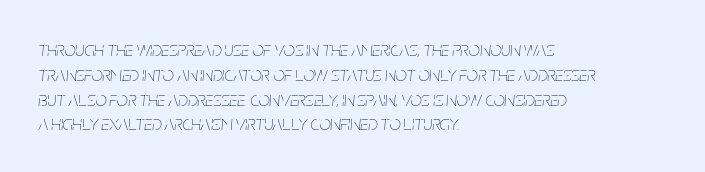
The image shows 20 px text type, italic (leaning right); set left-aligned, line spacing 1.24x, normal letter spacing, not underlined.
